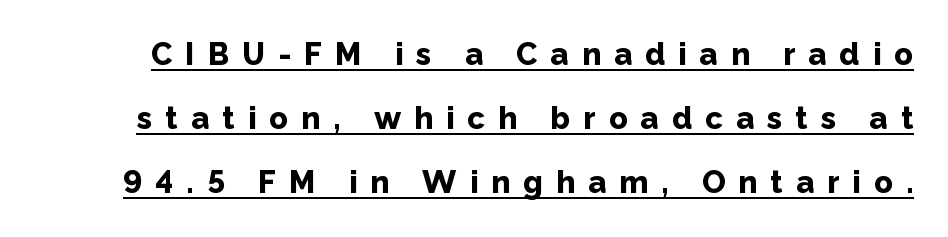
The image shows 31 px bold sans-serif type, upright; set loose line spacing (2.07x), unusually wide letter spacing (+0.42 em), underlined; low stroke contrast and a medium x-height.
